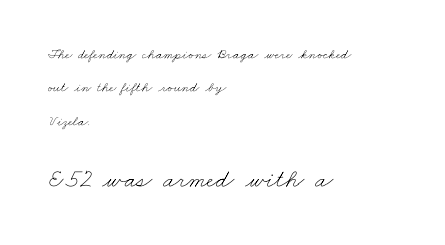
Stroke mass is kept to a normal reading level or below. Reading down the column, the eye jumps a long way to each next line. Between one letter and the next there's only the usual sliver of space. Where is the straight margin? On the left. You get the small type first, then a jump to larger type. Letters rest on an invisible, unmarked baseline.
